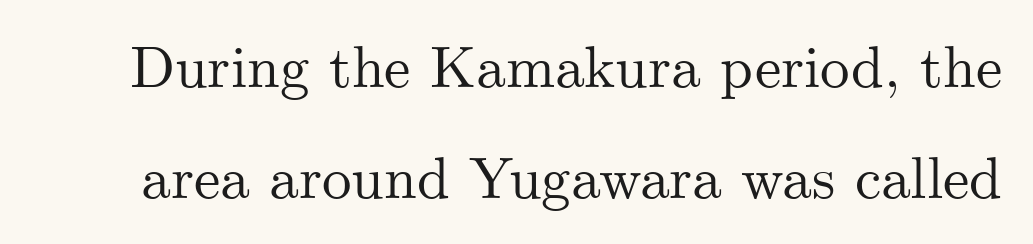
{"serif": "yes", "italic": "no", "width": "normal", "stroke_contrast": "medium", "x_height": "small", "monospaced": "no", "underline": "no", "line_spacing_ratio": 1.88, "letter_spacing": "normal", "letter_spacing_em": 0.0, "glyph_px": 59}
